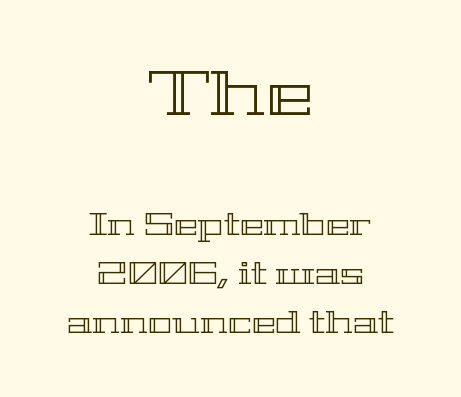
Q: Is the text italic (slanted)? A: No, it is upright.
Q: Is the text underlined? A: No.
Q: How is the paragraph aligned? A: Centered.
Q: Is the spacing between letters normal or unusually wide? A: Normal.
Q: Is the spacing between lines tight, normal or loose? A: Normal.
Q: Which block of text is set in a larger size, the first (top) or the second (bottom)? A: The first (top) one.
Q: Width (condensed, normal, or wide)? A: Wide.
Q: x-height? A: Medium.
Q: Monospaced? A: No.
